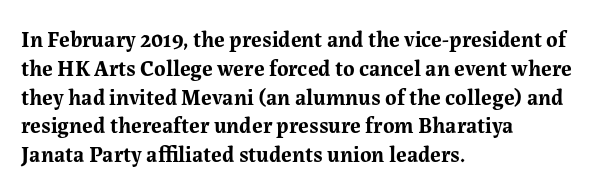
The image shows 22 px bold type, upright; set left-aligned, normal line spacing (1.31x), normal letter spacing, not underlined.
